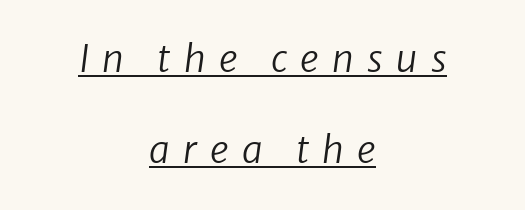
{"serif": "no", "bold": "no", "weight": "regular", "width": "normal", "stroke_contrast": "low", "x_height": "medium", "monospaced": "no", "underline": "yes", "align": "center", "line_spacing": "loose", "line_spacing_ratio": 2.46, "letter_spacing": "wide", "letter_spacing_em": 0.36, "glyph_px": 37}
